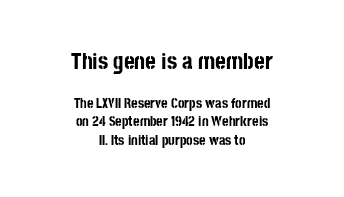
Q: Is the text bold? A: Yes.
Q: Is the text italic (slanted)? A: No, it is upright.
Q: Is the text underlined? A: No.
Q: How is the paragraph aligned? A: Centered.
Q: Is the spacing between letters normal or unusually wide? A: Normal.
Q: Is the spacing between lines tight, normal or loose? A: Normal.
Q: Which block of text is set in a larger size, the first (top) or the second (bottom)? A: The first (top) one.
